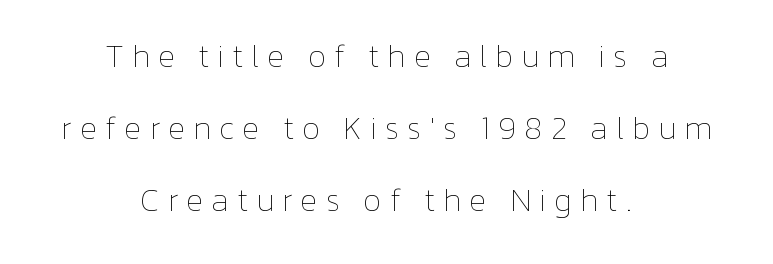
If you drew a line through each stem, it would be perfectly vertical. The paragraph shown floats in the horizontal middle. Varying glyph widths throughout — classic text-font behaviour. Summary of vertical rhythm: relaxed, with wide interline spacing.
